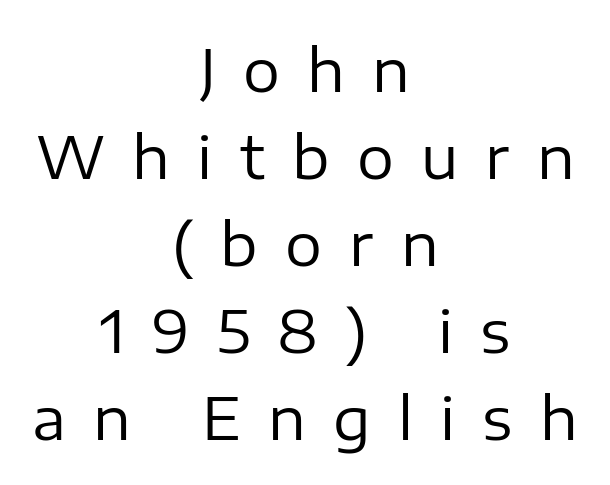
Do the letters lean? They stand straight. Type without underlining. These lines sit exactly where default settings would place them. Unbolded letterforms with no extra heft. Both edges are ragged and mirror each other, which tells us the setting is centered.
